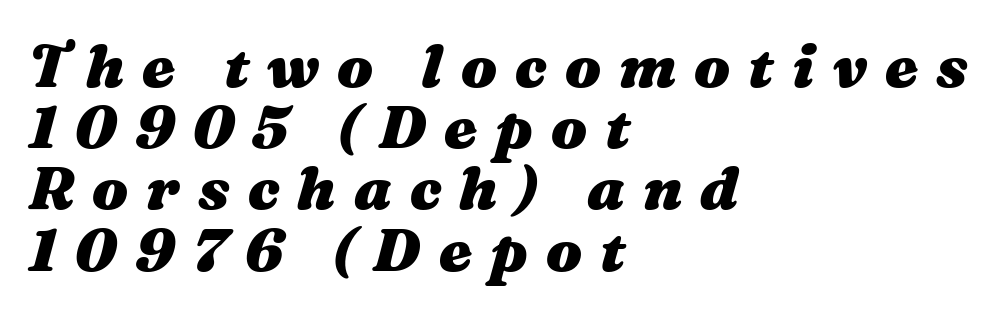
Q: Is the text bold? A: Yes.
Q: Is the text italic (slanted)? A: Yes, it leans right by about 16 degrees.
Q: Is the text underlined? A: No.
Q: How is the paragraph aligned? A: Left-aligned.
Q: Is the spacing between letters normal or unusually wide? A: Unusually wide.
Q: Is the spacing between lines tight, normal or loose? A: Tight.
Q: Width (condensed, normal, or wide)? A: Wide.
Q: Stroke contrast? A: Medium.
Q: x-height? A: Medium.
Q: Monospaced? A: No.
